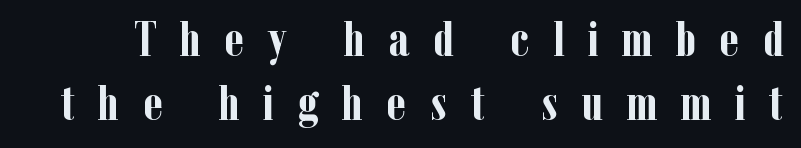
{"serif": "yes", "italic": "no", "bold": "yes", "weight": "semibold", "width": "condensed", "stroke_contrast": "low", "x_height": "medium", "monospaced": "no", "underline": "no", "line_spacing": "normal", "line_spacing_ratio": 1.28, "letter_spacing": "wide", "letter_spacing_em": 0.47, "glyph_px": 50}
